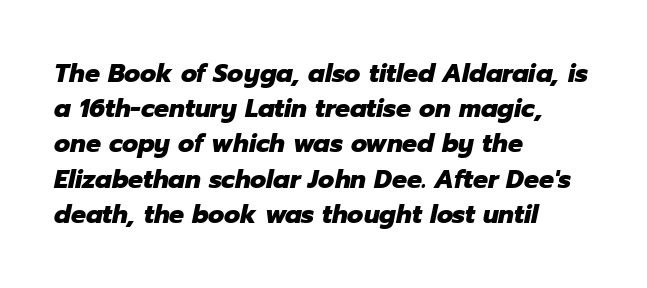
The image shows 25 px bold type, italic (leaning right); set left-aligned, normal line spacing (1.41x), normal letter spacing, not underlined.
